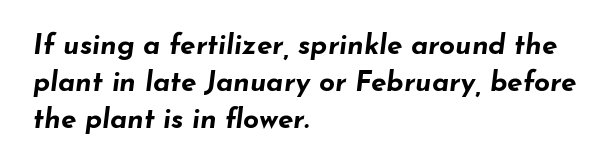
{"italic": "yes", "lean": "right", "slant_degrees": 7, "bold": "yes", "weight": "bold", "width": "wide", "stroke_contrast": "low", "x_height": "small", "monospaced": "no", "underline": "no", "align": "left", "line_spacing": "normal", "line_spacing_ratio": 1.32, "letter_spacing": "normal", "letter_spacing_em": 0.0, "glyph_px": 28}
